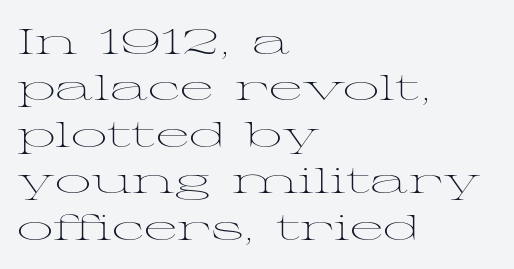
Q: Is the text bold? A: No.
Q: Is the text italic (slanted)? A: No, it is upright.
Q: Is the typeface a serif or a sans-serif typeface? A: Serif.
Q: Is the text underlined? A: No.
Q: How is the paragraph aligned? A: Left-aligned.
Q: Is the spacing between letters normal or unusually wide? A: Normal.
Q: Is the spacing between lines tight, normal or loose? A: Normal.
Q: Width (condensed, normal, or wide)? A: Wide.
Q: Stroke contrast? A: Medium.
Q: x-height? A: Medium.
Q: Monospaced? A: No.
